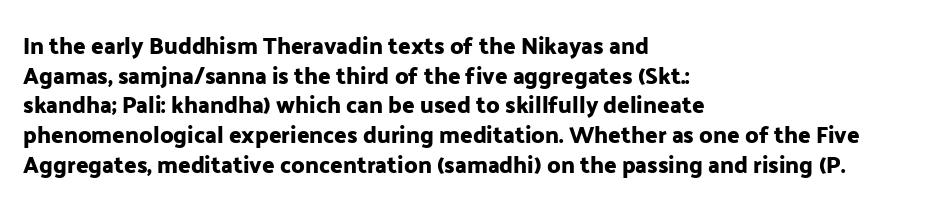
Q: Is the text italic (slanted)? A: No, it is upright.
Q: Is the text underlined? A: No.
Q: How is the paragraph aligned? A: Left-aligned.
Q: Is the spacing between letters normal or unusually wide? A: Normal.
Q: Is the spacing between lines tight, normal or loose? A: Normal.
